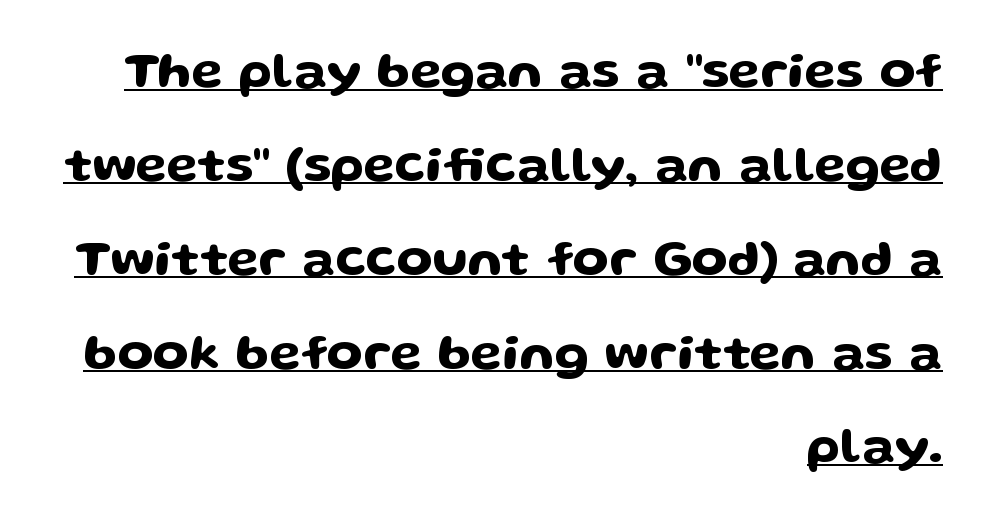
{"serif": "no", "italic": "no", "width": "wide", "stroke_contrast": "low", "x_height": "medium", "monospaced": "no", "underline": "yes", "align": "right", "line_spacing_ratio": 1.84, "letter_spacing": "normal", "letter_spacing_em": 0.0, "glyph_px": 51}
